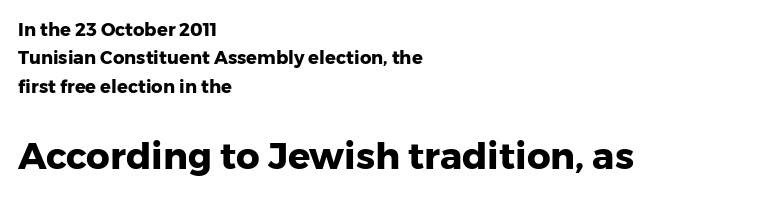
Q: Is the text bold? A: Yes.
Q: Is the text italic (slanted)? A: No, it is upright.
Q: Is the typeface a serif or a sans-serif typeface? A: Sans-serif.
Q: Is the text underlined? A: No.
Q: How is the paragraph aligned? A: Left-aligned.
Q: Is the spacing between letters normal or unusually wide? A: Normal.
Q: Is the spacing between lines tight, normal or loose? A: Normal.
Q: Which block of text is set in a larger size, the first (top) or the second (bottom)? A: The second (bottom) one.
Q: Width (condensed, normal, or wide)? A: Normal.
Q: Stroke contrast? A: Low.
Q: x-height? A: Medium.
Q: Monospaced? A: No.
